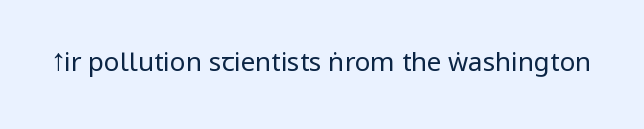
A roman cut, with each character standing at attention. Decoration check: the copy has no underline. The gaps between neighbouring characters are ordinary and unremarkable. Bold? No — there's no thickening of the strokes.
